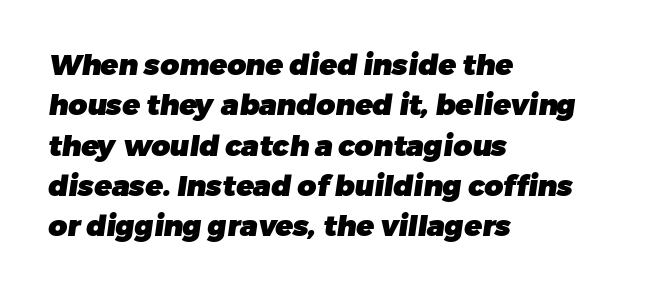
{"serif": "no", "bold": "yes", "weight": "heavy", "width": "normal", "stroke_contrast": "low", "x_height": "medium", "monospaced": "no", "underline": "no", "align": "left", "line_spacing": "normal", "line_spacing_ratio": 1.39, "letter_spacing": "normal", "letter_spacing_em": 0.0, "glyph_px": 29}
